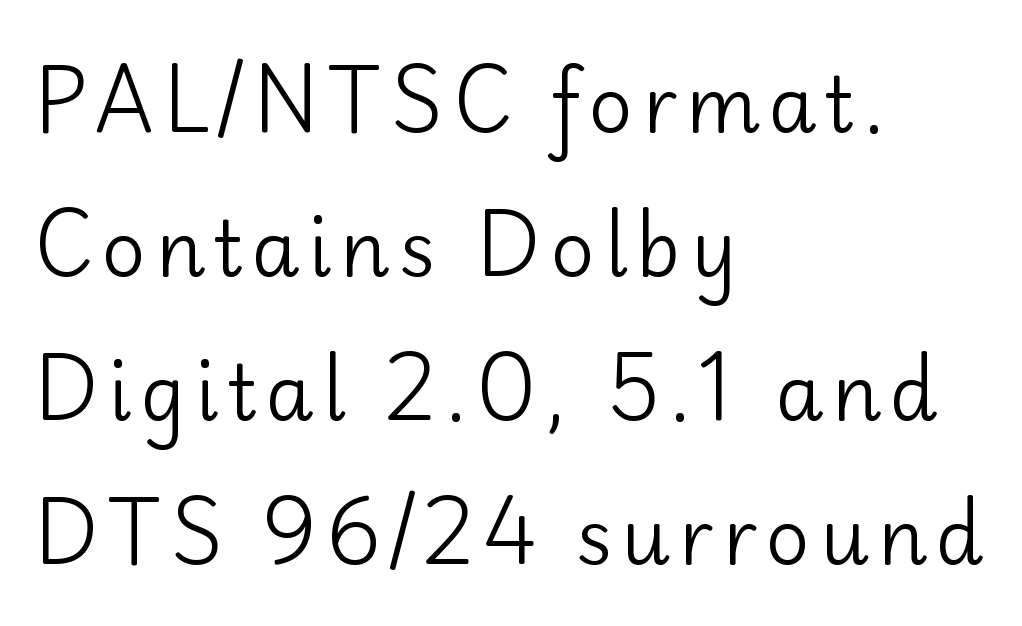
The glyphs in this specimen are sans serif. Leftover space on each line is placed entirely after the last word. Do the characters align in a grid? No, the font is proportional. Style check: upright. Bold? No — there's no thickening of the strokes.
